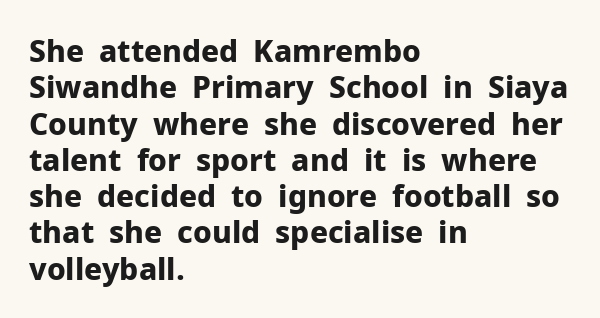
Q: Is the text bold? A: Yes.
Q: Is the text italic (slanted)? A: No, it is upright.
Q: Is the typeface a serif or a sans-serif typeface? A: Sans-serif.
Q: Is the text underlined? A: No.
Q: How is the paragraph aligned? A: Left-aligned.
Q: Is the spacing between letters normal or unusually wide? A: Normal.
Q: Width (condensed, normal, or wide)? A: Normal.
Q: Stroke contrast? A: Low.
Q: x-height? A: Medium.
Q: Monospaced? A: No.
